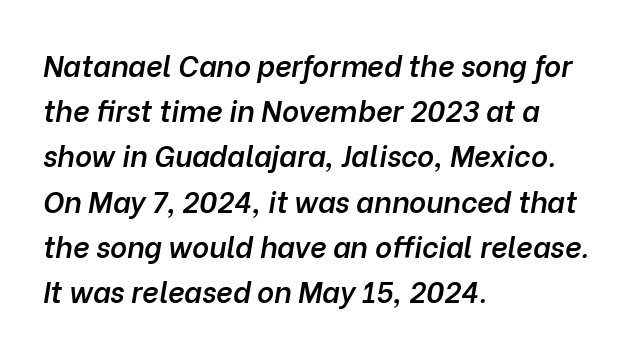
Q: Is the text bold? A: Semi-bold.
Q: Is the text italic (slanted)? A: Yes, it leans right by about 10 degrees.
Q: Is the text underlined? A: No.
Q: How is the paragraph aligned? A: Left-aligned.
Q: Is the spacing between letters normal or unusually wide? A: Normal.
Q: Is the spacing between lines tight, normal or loose? A: Normal.
Q: Width (condensed, normal, or wide)? A: Normal.
Q: Stroke contrast? A: Low.
Q: x-height? A: Medium.
Q: Monospaced? A: No.
